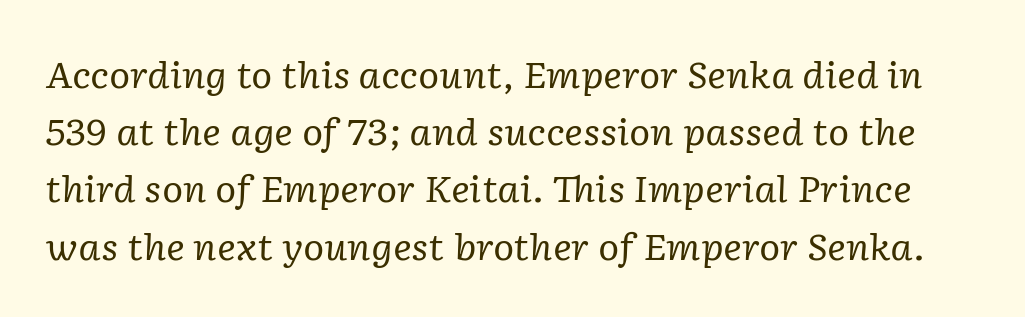
Serifs: yes, visible at the terminals of the letterforms. Successive baselines arrive at the customary interval. Does the lettering tilt? It does — this is italic. Beneath every word, the page is bare. The passage shown has conventional tracking throughout.
